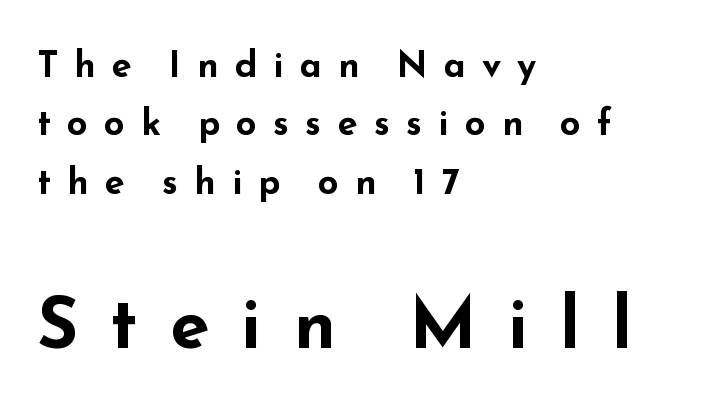
Here the designer chose a conventional face with non-uniform glyph widths. Which of the two is more prominent by size? The second, at the bottom. A clean baseline with only descenders dipping below it. Loose tracking; the words dissolve into strings of separated letters. Nope, no serifs anywhere on these letters.
